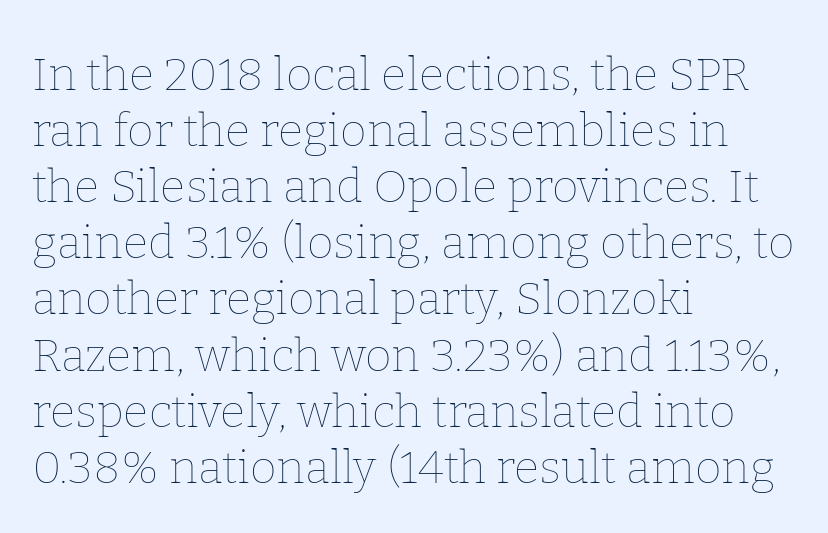
Q: Is the text bold? A: No.
Q: Is the text italic (slanted)? A: No, it is upright.
Q: Is the text underlined? A: No.
Q: How is the paragraph aligned? A: Left-aligned.
Q: Is the spacing between letters normal or unusually wide? A: Normal.
Q: Width (condensed, normal, or wide)? A: Normal.
Q: Stroke contrast? A: Low.
Q: x-height? A: Medium.
Q: Monospaced? A: No.
